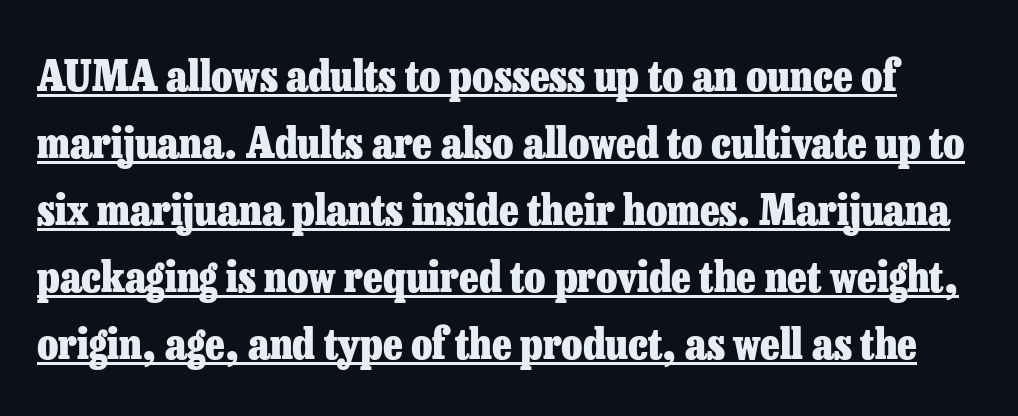
{"serif": "yes", "italic": "no", "bold": "yes", "weight": "heavy", "width": "normal", "stroke_contrast": "low", "x_height": "medium", "monospaced": "no", "underline": "yes", "line_spacing": "normal", "line_spacing_ratio": 1.56, "letter_spacing": "normal", "letter_spacing_em": 0.0, "glyph_px": 43}
